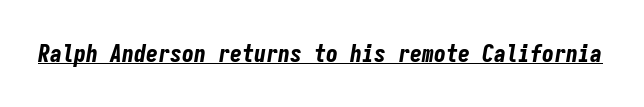
This sample carries an underscore along the baseline area. The rendering uses a bold face; every stroke is thick and dark. This sample uses an oblique cut, with every glyph tilted off the vertical. Caption: standard tracking, unaltered.
